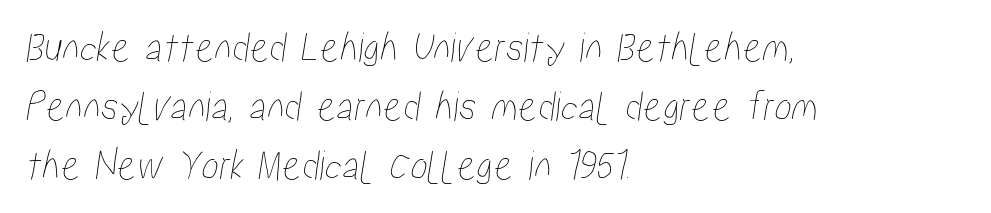
Any mark beneath the type? The region is blank. Horizontally, the lines are justified to the leading edge only. Each letter keeps its own natural width here, so spacing adapts to shape. Tracking value appears to be zero — textbook default spacing.
